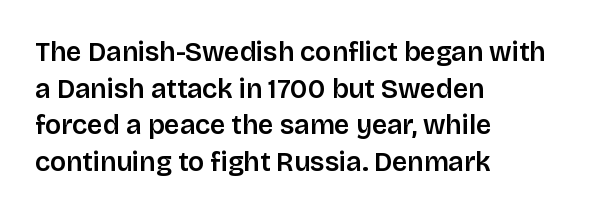
{"italic": "no", "bold": "semi", "underline": "no", "align": "left", "line_spacing": "normal", "line_spacing_ratio": 1.36, "letter_spacing": "normal", "letter_spacing_em": 0.0, "glyph_px": 27}
